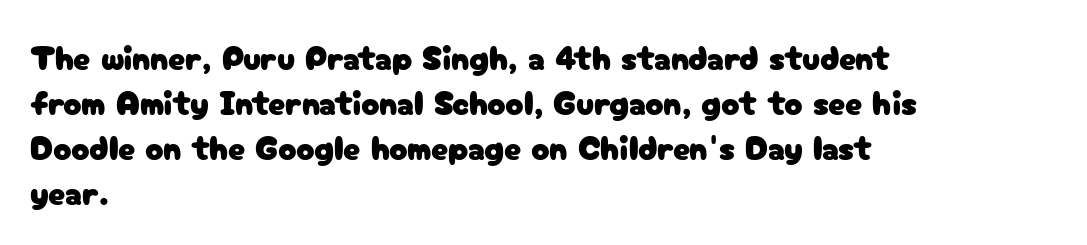
{"serif": "no", "italic": "no", "width": "normal", "stroke_contrast": "low", "x_height": "medium", "monospaced": "no", "underline": "no", "align": "left", "line_spacing": "normal", "line_spacing_ratio": 1.32, "letter_spacing": "normal", "letter_spacing_em": 0.0, "glyph_px": 34}
